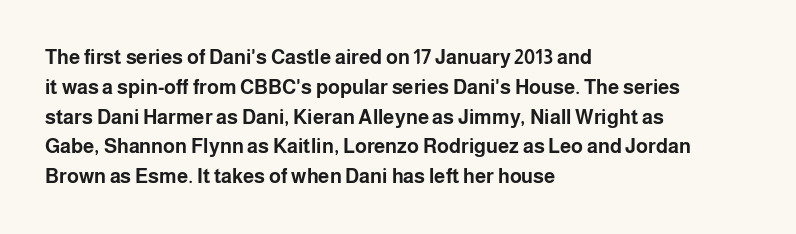
Summary of weight: heavy, a full bold. This sample is left-justified, so line endings fall wherever the words run out. The type sits square on the baseline with zero lean. The lines sit at an ordinary, default distance from one another. A bare baseline throughout the passage. This sample uses plain, unmodified letter spacing.
